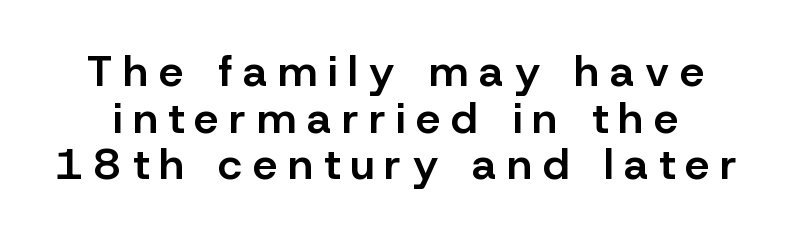
Q: Is the text bold? A: Semi-bold.
Q: Is the text italic (slanted)? A: No, it is upright.
Q: Is the typeface a serif or a sans-serif typeface? A: Sans-serif.
Q: Is the text underlined? A: No.
Q: Is the spacing between letters normal or unusually wide? A: Unusually wide.
Q: Is the spacing between lines tight, normal or loose? A: Tight.
Q: Width (condensed, normal, or wide)? A: Normal.
Q: Stroke contrast? A: Low.
Q: x-height? A: Medium.
Q: Monospaced? A: No.
